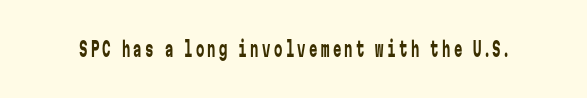
Q: Is the text bold? A: No.
Q: Is the text italic (slanted)? A: No, it is upright.
Q: Is the text underlined? A: No.
